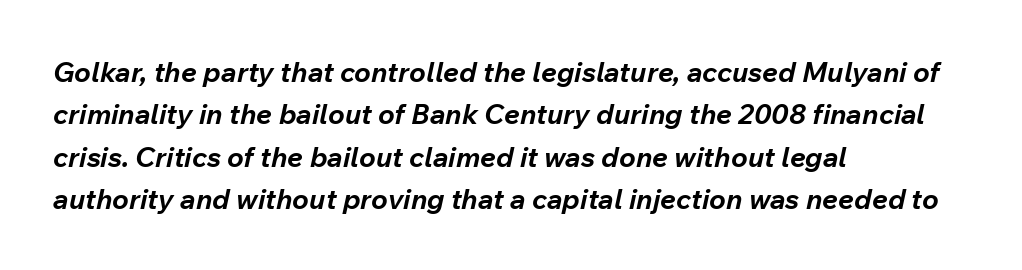
{"italic": "yes", "lean": "right", "slant_degrees": 12, "bold": "yes", "weight": "bold", "width": "normal", "stroke_contrast": "low", "x_height": "medium", "monospaced": "no", "underline": "no", "align": "left", "line_spacing": "normal", "line_spacing_ratio": 1.51, "letter_spacing": "normal", "letter_spacing_em": 0.0, "glyph_px": 28}
